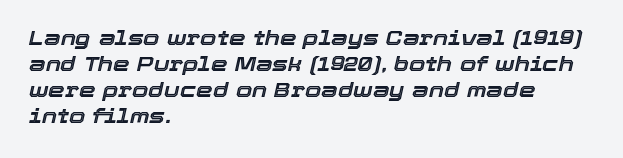
Q: Is the text italic (slanted)? A: Yes, it leans right by about 12 degrees.
Q: Is the text underlined? A: No.
Q: How is the paragraph aligned? A: Left-aligned.
Q: Is the spacing between letters normal or unusually wide? A: Normal.
